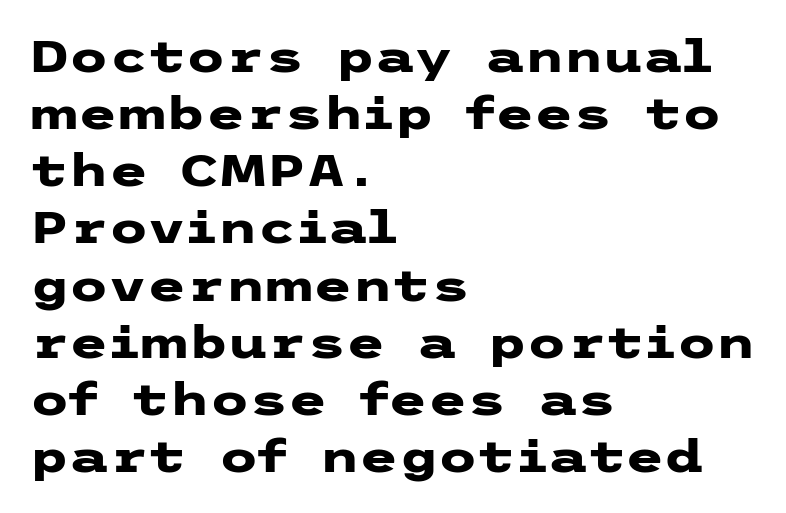
{"serif": "no", "italic": "no", "bold": "yes", "weight": "heavy", "width": "wide", "stroke_contrast": "low", "x_height": "medium", "underline": "no", "align": "left", "line_spacing": "normal", "line_spacing_ratio": 1.27, "letter_spacing": "normal", "letter_spacing_em": 0.0, "glyph_px": 45}
